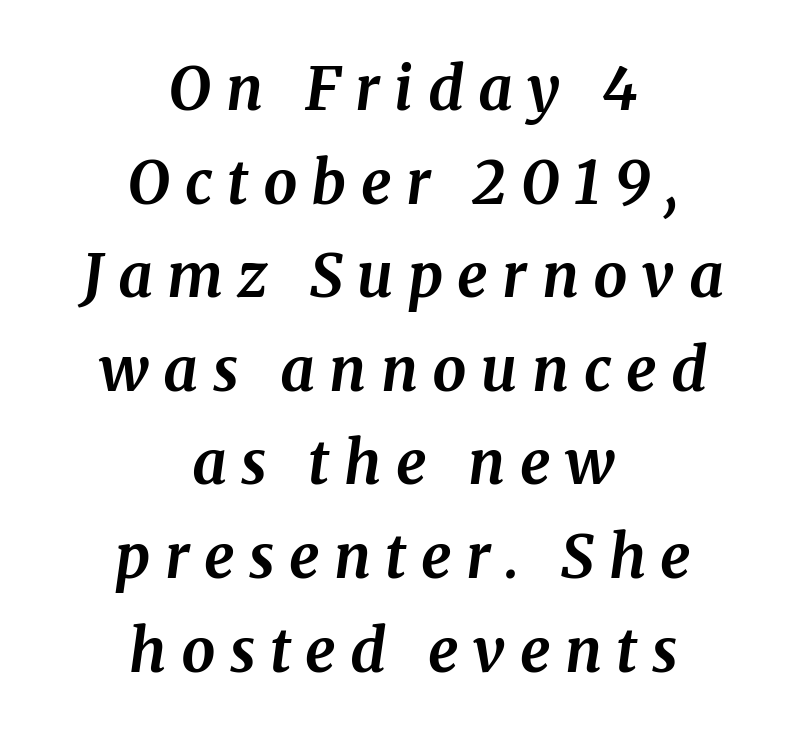
Normally led — the rows are evenly, conventionally spaced. No word sits above an underline. What weight is shown? A full bold with thick strokes. Tracking value appears strongly positive — letters spread wide. Where is the straight margin? There isn't one; the lines are centered. The letters are slanted; this is an italic face.
